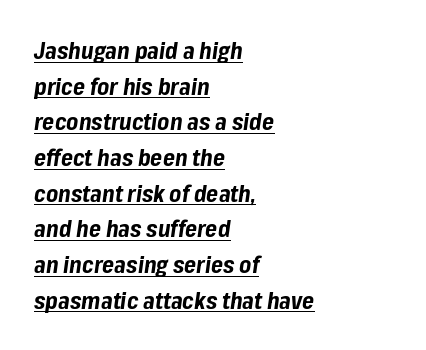
These lines stack with their left ends in a neat column. Every letter is thick-stroked: bold, no question. The text carries the slant typical of an italic or oblique font. This sample uses plain, unmodified letter spacing.
